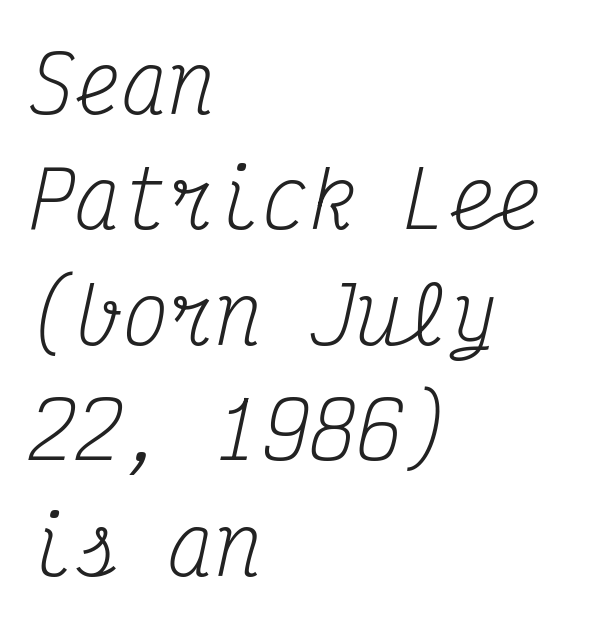
The image shows 78 px regular-weight, condensed serif type, italic (leaning right), monospaced; set left-aligned, normal line spacing (1.48x), normal letter spacing, not underlined; medium stroke contrast and a medium x-height.
